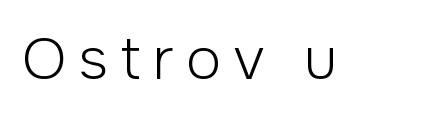
Weight: in the light-to-regular range. Short note: letters widely spaced. The letters advance in unequal steps, a hallmark of proportional type. The font family rendered here belongs to the sans-serif group. Check under the words: just untouched page.
